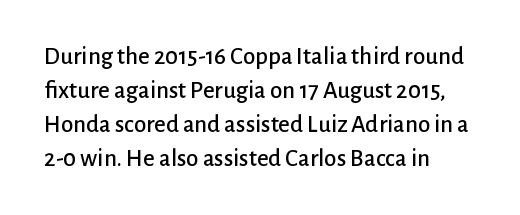
{"italic": "no", "underline": "no", "align": "left", "line_spacing": "normal", "line_spacing_ratio": 1.36, "letter_spacing": "normal", "letter_spacing_em": 0.0, "glyph_px": 25}
